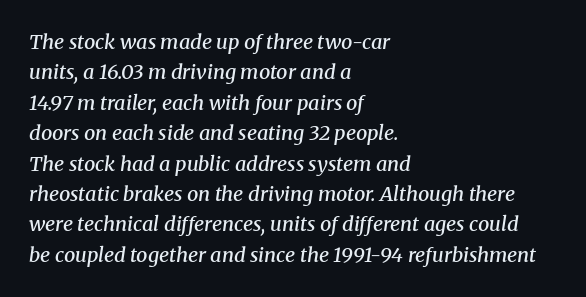
Q: Is the text bold? A: Semi-bold.
Q: Is the text italic (slanted)? A: Yes, it leans right by about 8 degrees.
Q: Is the text underlined? A: No.
Q: How is the paragraph aligned? A: Left-aligned.
Q: Is the spacing between letters normal or unusually wide? A: Normal.
Q: Is the spacing between lines tight, normal or loose? A: Normal.
